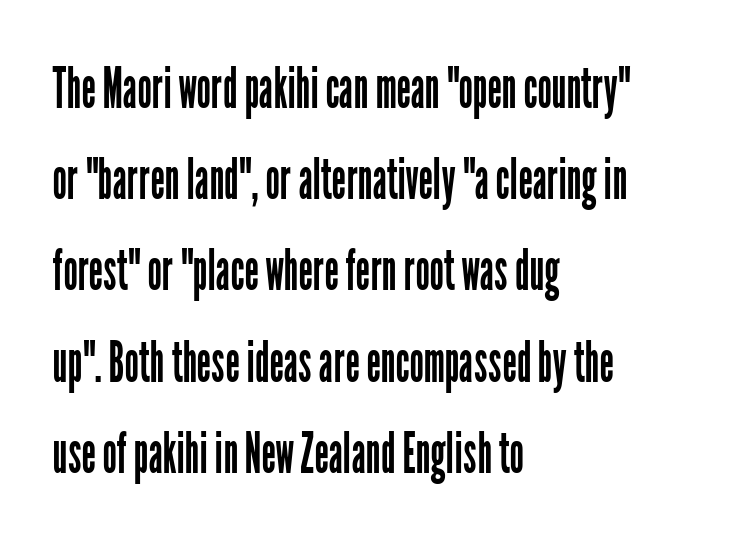
Q: Is the text bold? A: No.
Q: Is the text italic (slanted)? A: No, it is upright.
Q: Is the typeface a serif or a sans-serif typeface? A: Sans-serif.
Q: Is the text underlined? A: No.
Q: How is the paragraph aligned? A: Left-aligned.
Q: Is the spacing between letters normal or unusually wide? A: Normal.
Q: Is the spacing between lines tight, normal or loose? A: Normal.
Q: Width (condensed, normal, or wide)? A: Condensed.
Q: Stroke contrast? A: Low.
Q: x-height? A: Medium.
Q: Monospaced? A: No.
